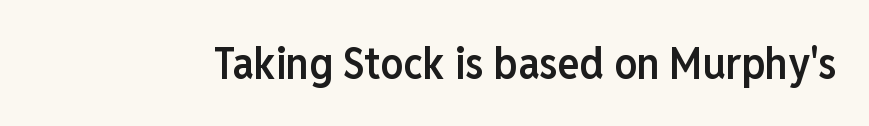
Q: Is the text bold? A: Semi-bold.
Q: Is the text italic (slanted)? A: No, it is upright.
Q: Is the typeface a serif or a sans-serif typeface? A: Sans-serif.
Q: Is the text underlined? A: No.
Q: Is the spacing between letters normal or unusually wide? A: Normal.
Q: Width (condensed, normal, or wide)? A: Condensed.
Q: Stroke contrast? A: Low.
Q: x-height? A: Medium.
Q: Monospaced? A: No.
